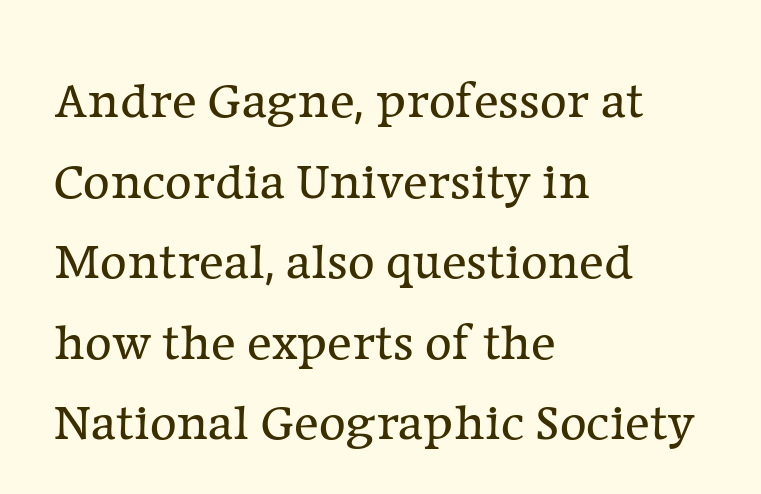
{"serif": "yes", "italic": "no", "bold": "no", "weight": "regular", "width": "normal", "stroke_contrast": "low", "x_height": "medium", "monospaced": "no", "underline": "no", "align": "left", "line_spacing": "normal", "line_spacing_ratio": 1.55, "letter_spacing": "normal", "letter_spacing_em": 0.0, "glyph_px": 52}
